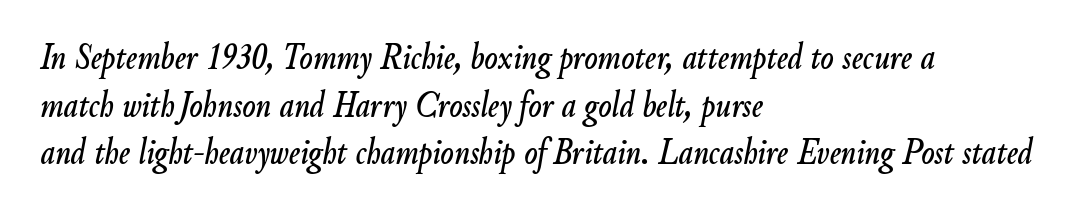
Q: Is the text italic (slanted)? A: Yes, it leans right by about 9 degrees.
Q: Is the text underlined? A: No.
Q: How is the paragraph aligned? A: Left-aligned.
Q: Is the spacing between letters normal or unusually wide? A: Normal.
Q: Width (condensed, normal, or wide)? A: Condensed.
Q: Stroke contrast? A: Low.
Q: x-height? A: Small.
Q: Monospaced? A: No.
